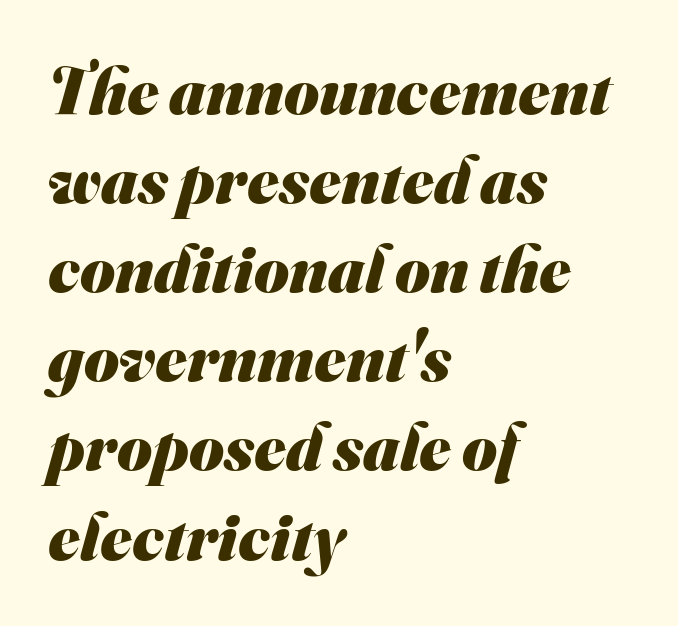
Q: Is the text bold? A: Yes.
Q: Is the typeface a serif or a sans-serif typeface? A: Sans-serif.
Q: Is the text underlined? A: No.
Q: How is the paragraph aligned? A: Left-aligned.
Q: Is the spacing between letters normal or unusually wide? A: Normal.
Q: Is the spacing between lines tight, normal or loose? A: Normal.
Q: Width (condensed, normal, or wide)? A: Normal.
Q: Stroke contrast? A: Medium.
Q: x-height? A: Small.
Q: Monospaced? A: No.
